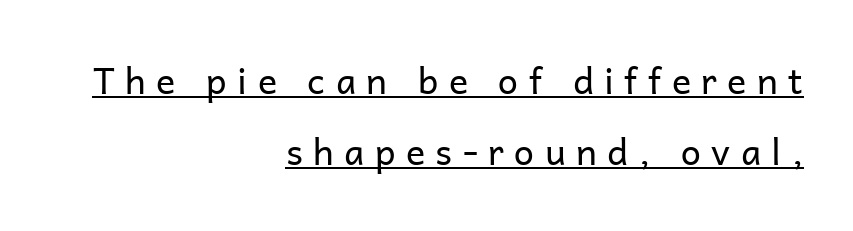
{"serif": "no", "italic": "no", "bold": "no", "weight": "regular", "width": "normal", "stroke_contrast": "low", "x_height": "medium", "monospaced": "no", "underline": "yes", "align": "right", "line_spacing": "loose", "line_spacing_ratio": 1.98, "letter_spacing": "wide", "letter_spacing_em": 0.29, "glyph_px": 36}
